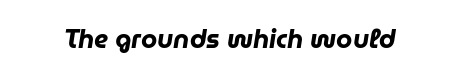
Emphasis-style slanted type is in use. The letterforms sit shoulder to shoulder at normal distance. The typesetting leans heavy: a genuine bold. Words float on clear page, feet unadorned.
